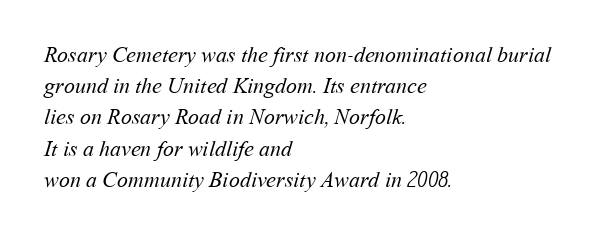
Q: Is the text bold? A: No.
Q: Is the text underlined? A: No.
Q: How is the paragraph aligned? A: Left-aligned.
Q: Is the spacing between letters normal or unusually wide? A: Normal.
Q: Is the spacing between lines tight, normal or loose? A: Normal.
